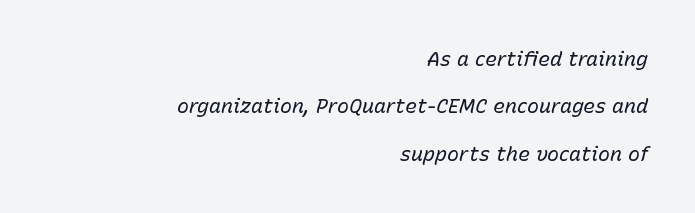
The type is set solid horizontally, with unmodified tracking. Reading down the block, your eye finds every line finishing at a fixed right position. Each new line begins a long way beneath the previous one. No heavy texture on the line: the type isn't bold. You can tell it's italic because the verticals aren't actually vertical.
